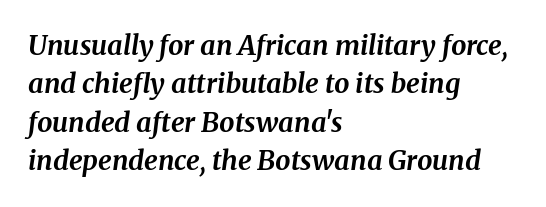
{"italic": "yes", "lean": "right", "slant_degrees": 8, "bold": "yes", "underline": "no", "align": "left", "line_spacing": "normal", "line_spacing_ratio": 1.42, "letter_spacing": "normal", "letter_spacing_em": 0.0, "glyph_px": 27}
